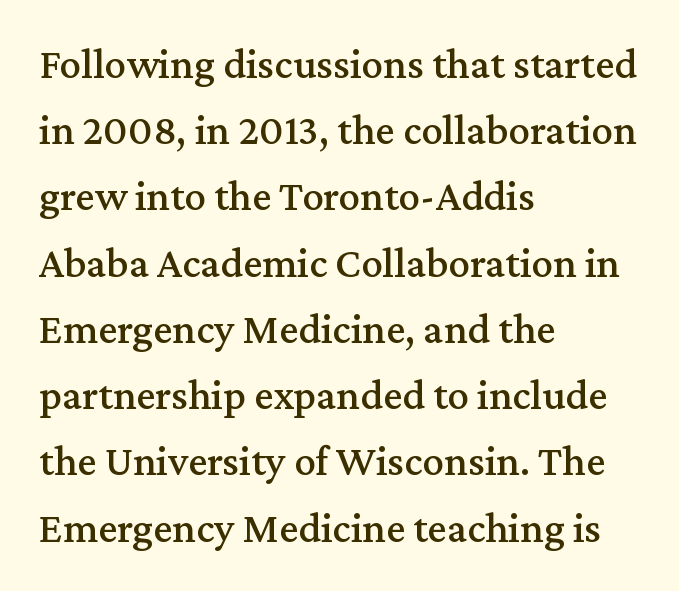
Varying glyph widths throughout — classic text-font behaviour. This sample keeps an unexceptional amount of space between lines. Type style note: has serifs. The typesetter chose a ragged-right arrangement here. Nobody touched the tracking dial on this one. The area under the type is left untouched.
